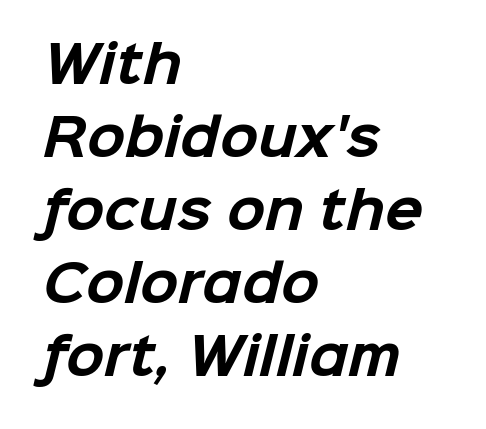
Q: Is the text bold? A: Yes.
Q: Is the typeface a serif or a sans-serif typeface? A: Sans-serif.
Q: Is the text underlined? A: No.
Q: How is the paragraph aligned? A: Left-aligned.
Q: Is the spacing between letters normal or unusually wide? A: Normal.
Q: Is the spacing between lines tight, normal or loose? A: Normal.
Q: Width (condensed, normal, or wide)? A: Normal.
Q: Stroke contrast? A: Low.
Q: x-height? A: Medium.
Q: Monospaced? A: No.
